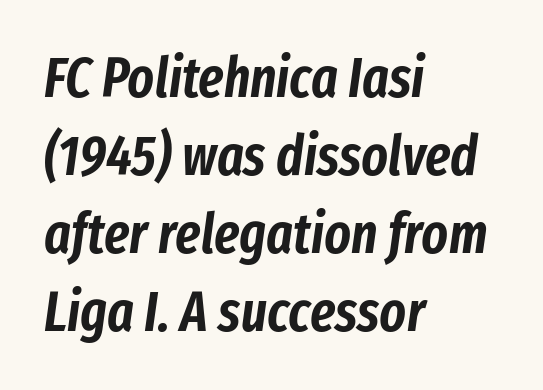
Q: Is the text italic (slanted)? A: Yes, it leans right by about 8 degrees.
Q: Is the text underlined? A: No.
Q: How is the paragraph aligned? A: Left-aligned.
Q: Is the spacing between letters normal or unusually wide? A: Normal.
Q: Is the spacing between lines tight, normal or loose? A: Normal.
Q: Width (condensed, normal, or wide)? A: Condensed.
Q: Stroke contrast? A: Low.
Q: x-height? A: Medium.
Q: Monospaced? A: No.
